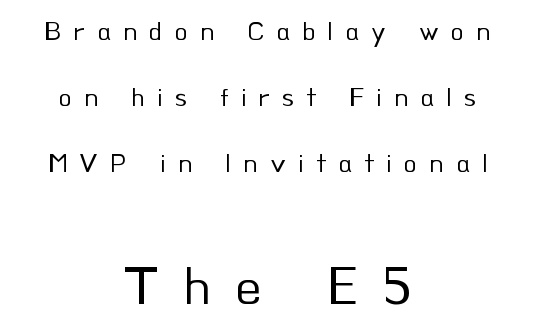
Q: Is the text bold? A: No.
Q: Is the text italic (slanted)? A: No, it is upright.
Q: Is the typeface a serif or a sans-serif typeface? A: Sans-serif.
Q: Is the text underlined? A: No.
Q: How is the paragraph aligned? A: Centered.
Q: Is the spacing between letters normal or unusually wide? A: Unusually wide.
Q: Is the spacing between lines tight, normal or loose? A: Loose.
Q: Which block of text is set in a larger size, the first (top) or the second (bottom)? A: The second (bottom) one.
Q: Width (condensed, normal, or wide)? A: Normal.
Q: Stroke contrast? A: Low.
Q: x-height? A: Small.
Q: Monospaced? A: No.
